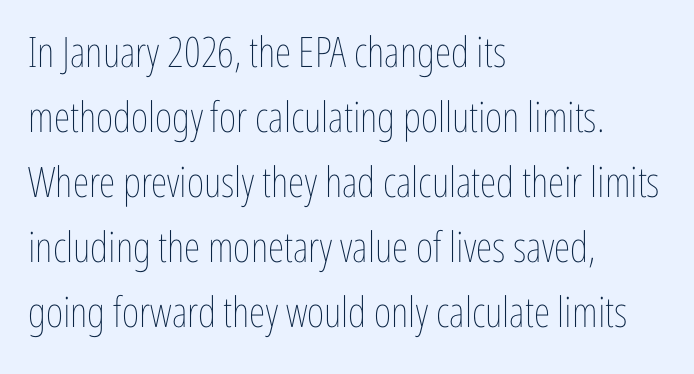
The type is set solid horizontally, with unmodified tracking. You could not count columns in this text — the font is proportionally spaced. Clear beneath every line of the passage. The rag falls on the right side of this text block. Is the stroke heavy? The answer is a plain regular-or-lighter.
